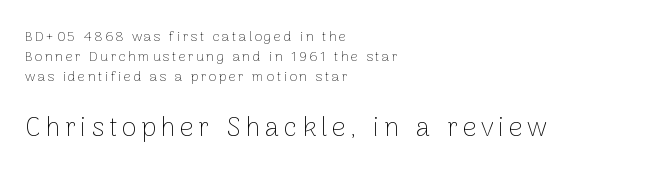
The image shows 27 px text type, upright; set left-aligned, normal line spacing (1.44x), not underlined; the second (bottom) block is 1.93x larger.
